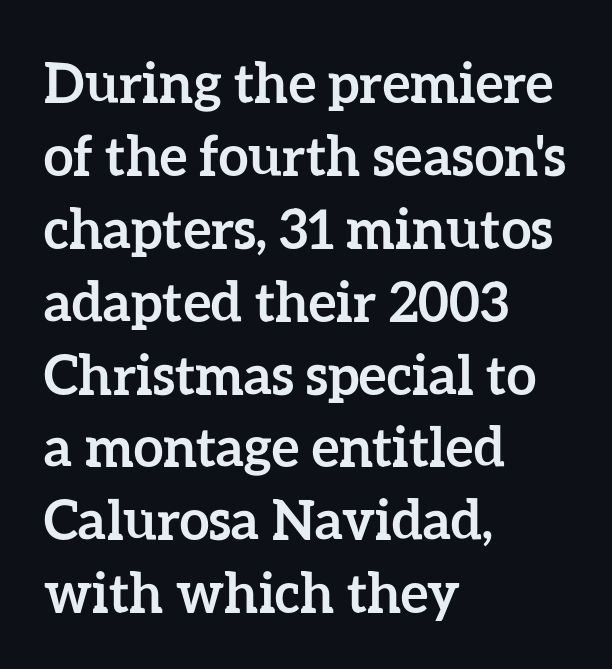
Q: Is the text bold? A: Yes.
Q: Is the text italic (slanted)? A: No, it is upright.
Q: Is the text underlined? A: No.
Q: How is the paragraph aligned? A: Left-aligned.
Q: Is the spacing between letters normal or unusually wide? A: Normal.
Q: Is the spacing between lines tight, normal or loose? A: Normal.
Q: Width (condensed, normal, or wide)? A: Normal.
Q: Stroke contrast? A: Low.
Q: x-height? A: Medium.
Q: Monospaced? A: No.
